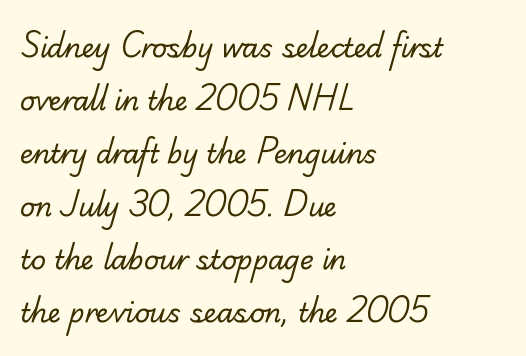
The image shows 26 px text type; set left-aligned, loose line spacing (2.04x), normal letter spacing, not underlined.
